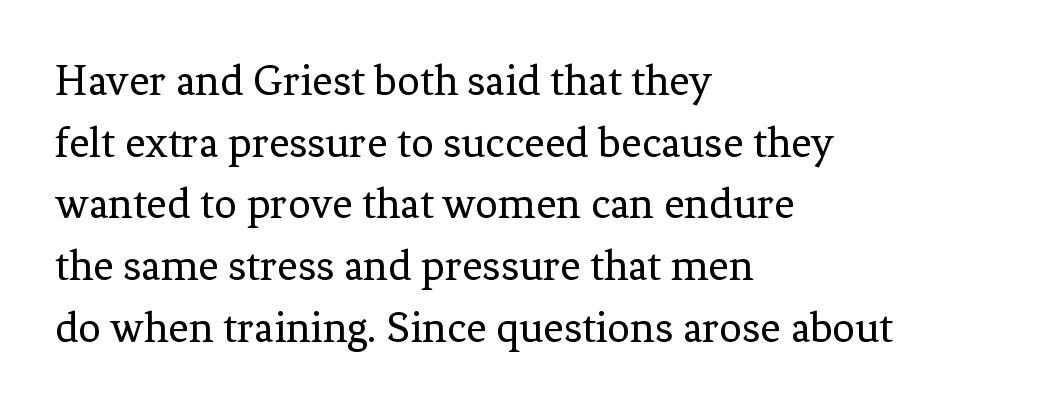
Q: Is the text bold? A: No.
Q: Is the text italic (slanted)? A: No, it is upright.
Q: Is the typeface a serif or a sans-serif typeface? A: Serif.
Q: Is the text underlined? A: No.
Q: How is the paragraph aligned? A: Left-aligned.
Q: Is the spacing between letters normal or unusually wide? A: Normal.
Q: Is the spacing between lines tight, normal or loose? A: Normal.
Q: Width (condensed, normal, or wide)? A: Normal.
Q: Stroke contrast? A: Low.
Q: x-height? A: Medium.
Q: Monospaced? A: No.
